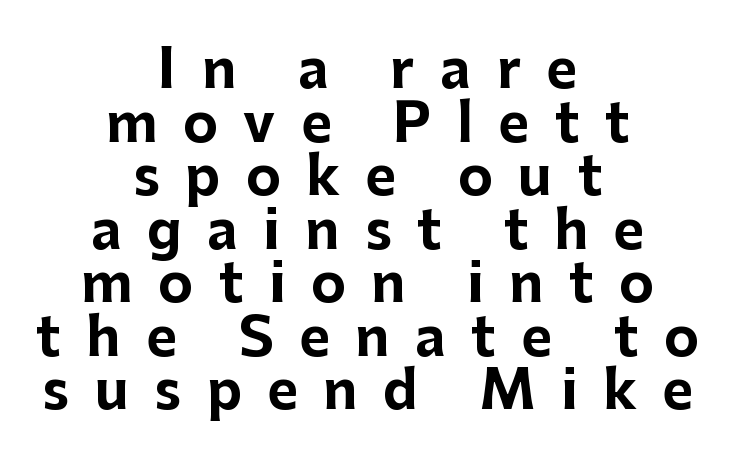
No word sits above an underline. Here the designer chose a conventional face with non-uniform glyph widths. Does the type have serifs? No, each stem ends abruptly. Is the letter spacing exaggerated? Yes — the characters are pushed far apart.
